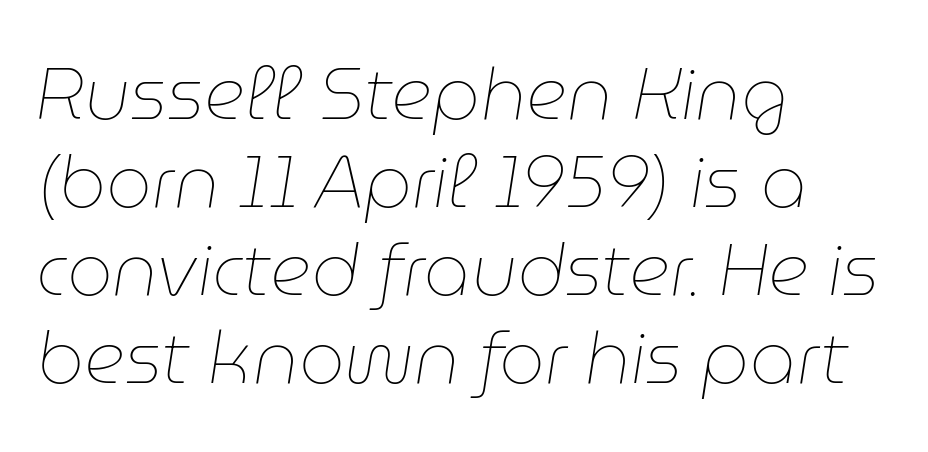
The image shows 72 px thin type, italic (leaning right); set left-aligned, line spacing 1.22x, normal letter spacing, not underlined; low stroke contrast and a medium x-height.
